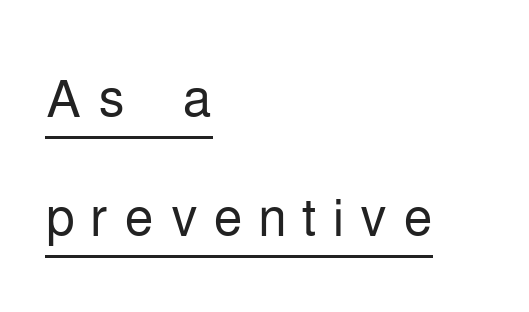
Q: Is the text bold? A: No.
Q: Is the text italic (slanted)? A: No, it is upright.
Q: Is the typeface a serif or a sans-serif typeface? A: Sans-serif.
Q: Is the text underlined? A: Yes.
Q: How is the paragraph aligned? A: Left-aligned.
Q: Is the spacing between letters normal or unusually wide? A: Unusually wide.
Q: Is the spacing between lines tight, normal or loose? A: Normal.
Q: Width (condensed, normal, or wide)? A: Condensed.
Q: Stroke contrast? A: Low.
Q: x-height? A: Medium.
Q: Monospaced? A: No.
